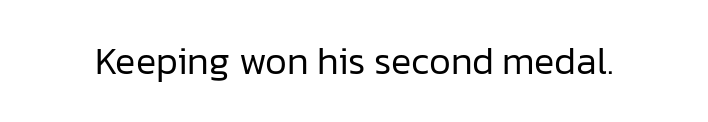
The image shows 38 px regular-weight sans-serif type, upright; set normal letter spacing, not underlined; low stroke contrast and a medium x-height.
